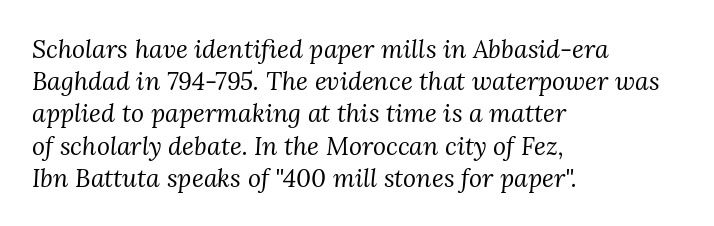
Q: Is the text bold? A: No.
Q: Is the text italic (slanted)? A: Yes, it leans right by about 3 degrees.
Q: Is the text underlined? A: No.
Q: How is the paragraph aligned? A: Left-aligned.
Q: Is the spacing between letters normal or unusually wide? A: Normal.
Q: Is the spacing between lines tight, normal or loose? A: Normal.
